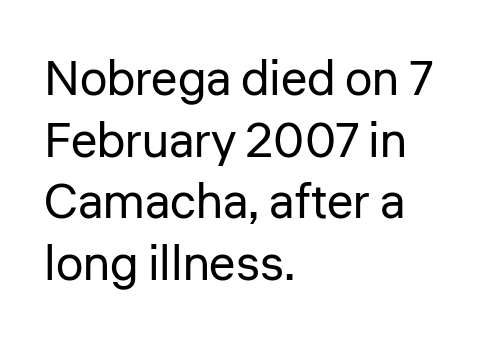
{"serif": "no", "italic": "no", "bold": "no", "weight": "regular", "width": "normal", "stroke_contrast": "low", "x_height": "medium", "monospaced": "no", "underline": "no", "align": "left", "line_spacing": "normal", "line_spacing_ratio": 1.26, "letter_spacing": "normal", "letter_spacing_em": 0.0, "glyph_px": 49}
